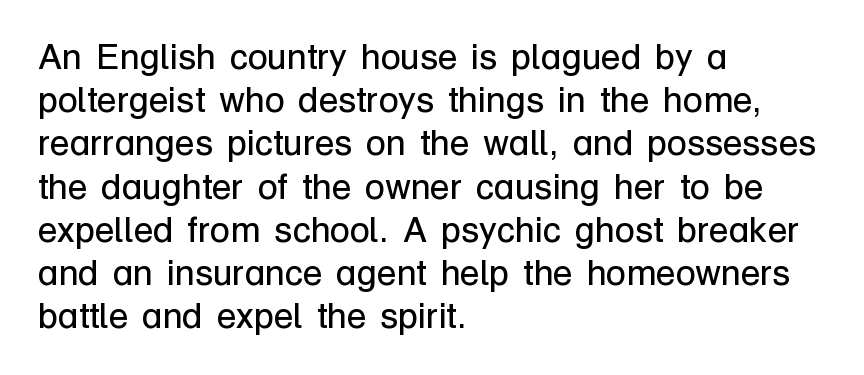
Q: Is the text bold? A: No.
Q: Is the text italic (slanted)? A: No, it is upright.
Q: Is the typeface a serif or a sans-serif typeface? A: Sans-serif.
Q: Is the text underlined? A: No.
Q: How is the paragraph aligned? A: Left-aligned.
Q: Is the spacing between letters normal or unusually wide? A: Normal.
Q: Width (condensed, normal, or wide)? A: Normal.
Q: Stroke contrast? A: Low.
Q: x-height? A: Medium.
Q: Monospaced? A: No.
